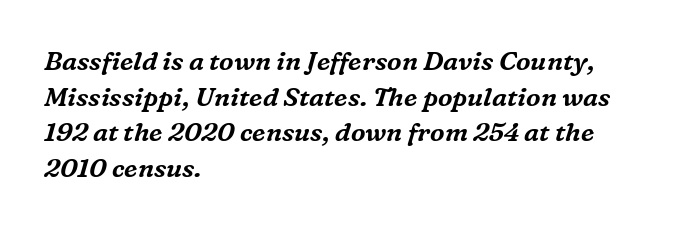
Q: Is the text italic (slanted)? A: Yes, it leans right by about 16 degrees.
Q: Is the text underlined? A: No.
Q: How is the paragraph aligned? A: Left-aligned.
Q: Is the spacing between letters normal or unusually wide? A: Normal.
Q: Is the spacing between lines tight, normal or loose? A: Normal.
